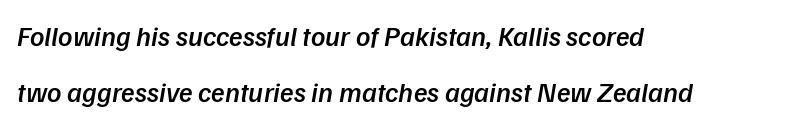
Q: Is the text bold? A: Semi-bold.
Q: Is the typeface a serif or a sans-serif typeface? A: Sans-serif.
Q: Is the text underlined? A: No.
Q: How is the paragraph aligned? A: Left-aligned.
Q: Is the spacing between letters normal or unusually wide? A: Normal.
Q: Is the spacing between lines tight, normal or loose? A: Loose.
Q: Width (condensed, normal, or wide)? A: Normal.
Q: Stroke contrast? A: Low.
Q: x-height? A: Medium.
Q: Monospaced? A: No.
